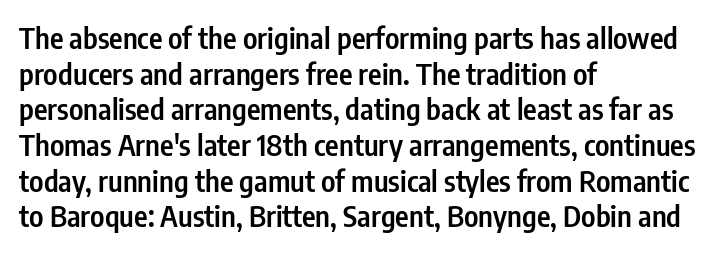
{"serif": "no", "italic": "no", "bold": "semi", "weight": "semibold", "width": "condensed", "stroke_contrast": "low", "x_height": "medium", "monospaced": "no", "underline": "no", "align": "left", "line_spacing_ratio": 1.23, "letter_spacing": "normal", "letter_spacing_em": 0.0, "glyph_px": 29}
